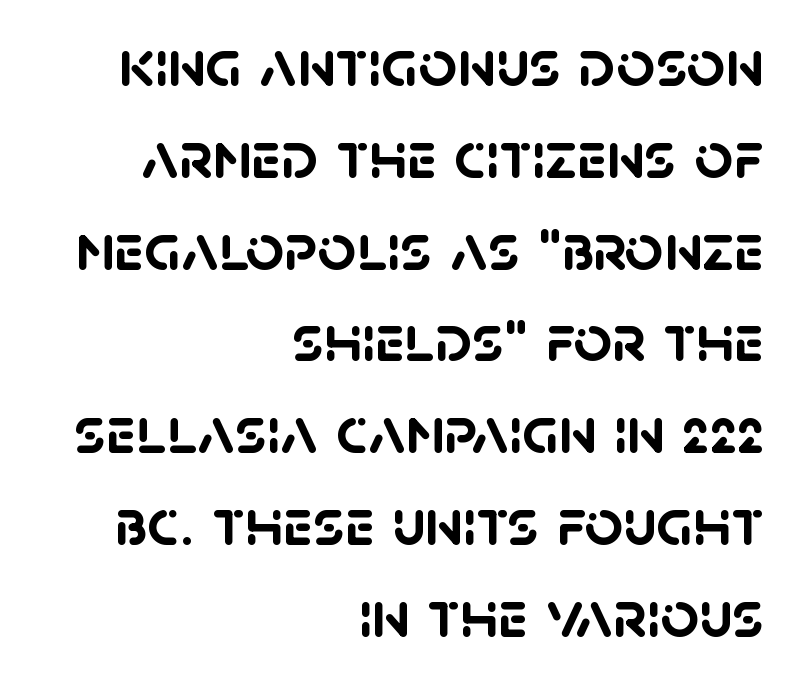
Q: Is the text bold? A: Yes.
Q: Is the typeface a serif or a sans-serif typeface? A: Sans-serif.
Q: Is the text underlined? A: No.
Q: How is the paragraph aligned? A: Right-aligned.
Q: Is the spacing between letters normal or unusually wide? A: Normal.
Q: Is the spacing between lines tight, normal or loose? A: Normal.
Q: Width (condensed, normal, or wide)? A: Normal.
Q: Stroke contrast? A: Low.
Q: x-height? A: Large.
Q: Monospaced? A: No.
